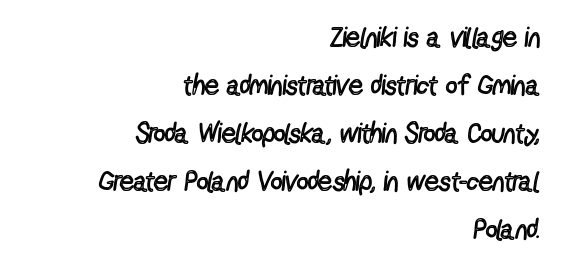
{"serif": "no", "bold": "no", "weight": "regular", "width": "condensed", "x_height": "medium", "monospaced": "no", "underline": "no", "align": "right", "line_spacing_ratio": 1.71, "letter_spacing": "normal", "letter_spacing_em": 0.0, "glyph_px": 28}
